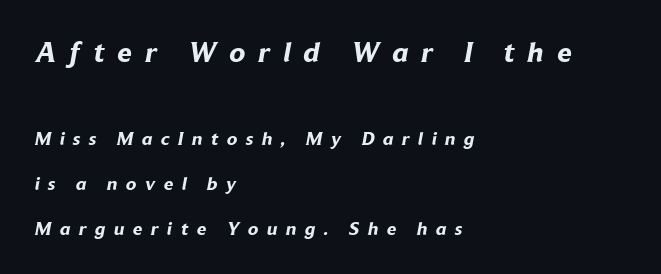
Q: Is the text bold? A: Yes.
Q: Is the typeface a serif or a sans-serif typeface? A: Sans-serif.
Q: Is the text underlined? A: No.
Q: How is the paragraph aligned? A: Left-aligned.
Q: Is the spacing between letters normal or unusually wide? A: Unusually wide.
Q: Is the spacing between lines tight, normal or loose? A: Loose.
Q: Which block of text is set in a larger size, the first (top) or the second (bottom)? A: The first (top) one.
Q: Width (condensed, normal, or wide)? A: Normal.
Q: Stroke contrast? A: Low.
Q: x-height? A: Medium.
Q: Monospaced? A: No.
